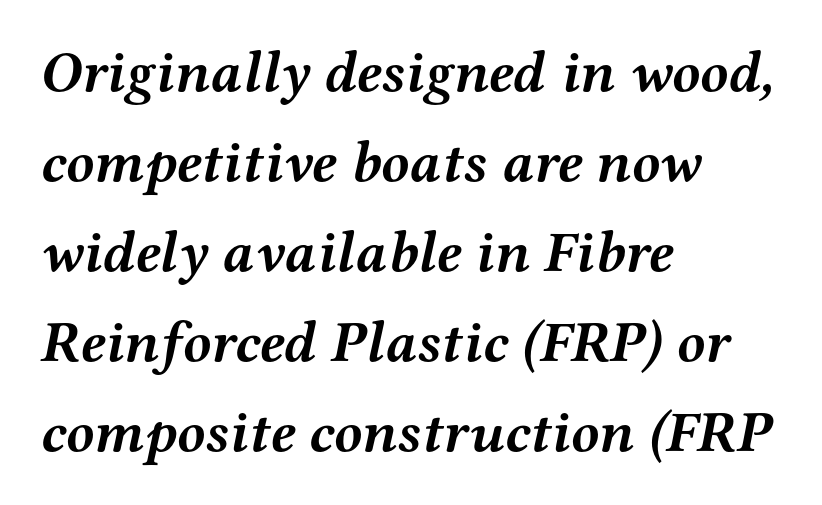
Every row of glyphs begins at an identical x-position on the left. Spacing verdict: proportional, widths tailored to each character. The rendering shows small feet on the letterforms — a serif design. A full-strength bold gives these letters their thick strokes.
